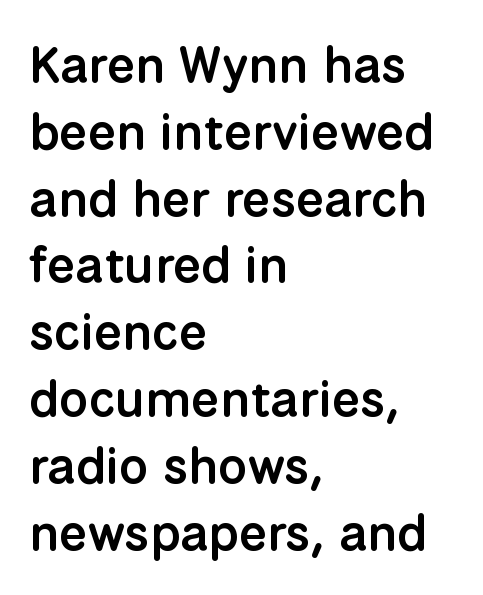
The compositor pushed each line to the left boundary. Think of a printed novel: that variable character pitch is what you see here. This sample uses an upright cut, with every glyph sitting square on the baseline. A typesetter would call this leading conventional body-copy spacing.
